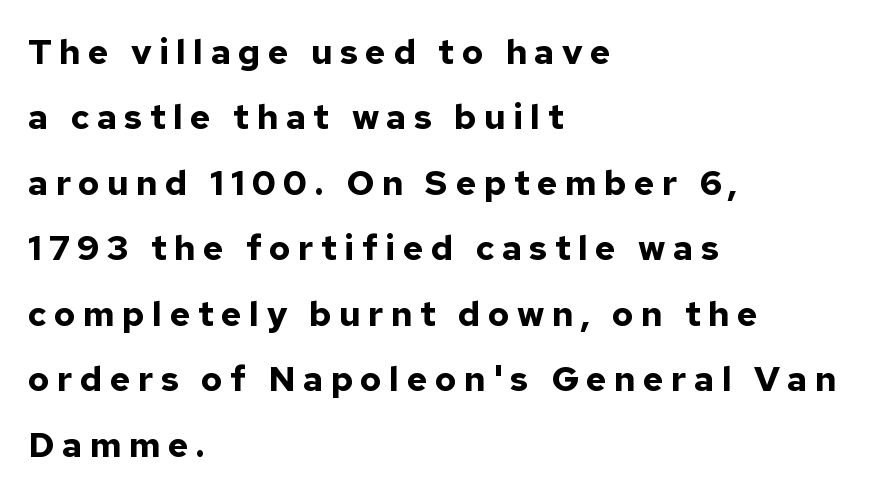
Q: Is the text bold? A: Yes.
Q: Is the text italic (slanted)? A: No, it is upright.
Q: Is the typeface a serif or a sans-serif typeface? A: Sans-serif.
Q: Is the text underlined? A: No.
Q: How is the paragraph aligned? A: Left-aligned.
Q: Is the spacing between letters normal or unusually wide? A: Unusually wide.
Q: Width (condensed, normal, or wide)? A: Normal.
Q: Stroke contrast? A: Low.
Q: x-height? A: Medium.
Q: Monospaced? A: No.
